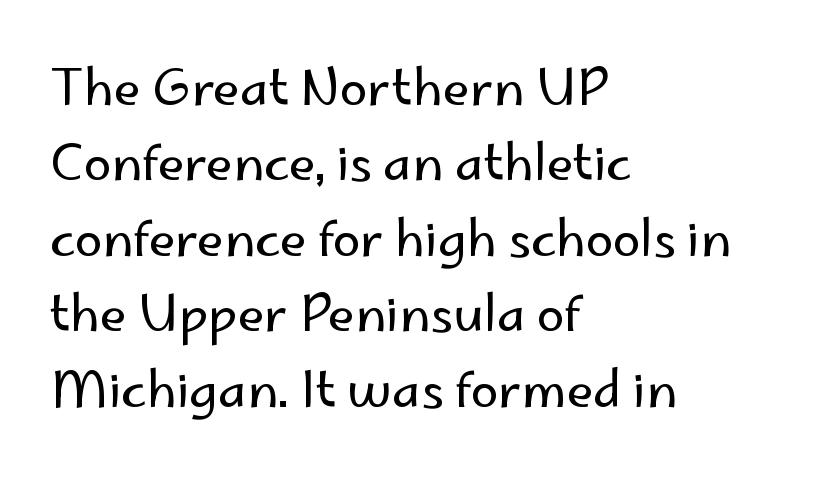
{"serif": "no", "italic": "no", "bold": "no", "weight": "regular", "width": "normal", "stroke_contrast": "low", "x_height": "small", "monospaced": "no", "underline": "no", "align": "left", "line_spacing": "normal", "line_spacing_ratio": 1.51, "letter_spacing": "normal", "letter_spacing_em": 0.0, "glyph_px": 50}
